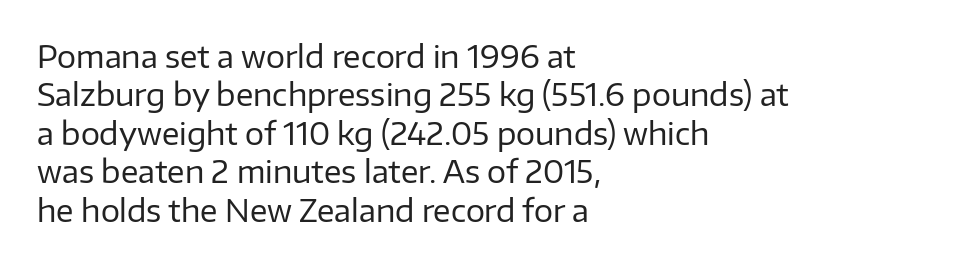
{"serif": "no", "italic": "no", "bold": "no", "weight": "regular", "width": "normal", "stroke_contrast": "low", "x_height": "medium", "monospaced": "no", "underline": "no", "align": "left", "line_spacing": "normal", "line_spacing_ratio": 1.28, "letter_spacing": "normal", "letter_spacing_em": 0.0, "glyph_px": 30}
